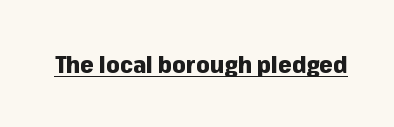
Q: Is the text bold? A: Yes.
Q: Is the text italic (slanted)? A: No, it is upright.
Q: Is the text underlined? A: Yes.
Q: Is the spacing between letters normal or unusually wide? A: Normal.
